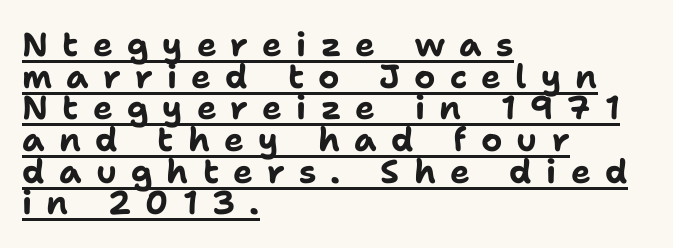
The image shows 33 px bold sans-serif type, upright; set left-aligned, tight line spacing (0.96x), unusually wide letter spacing (+0.43 em), underlined; low stroke contrast and a medium x-height.
